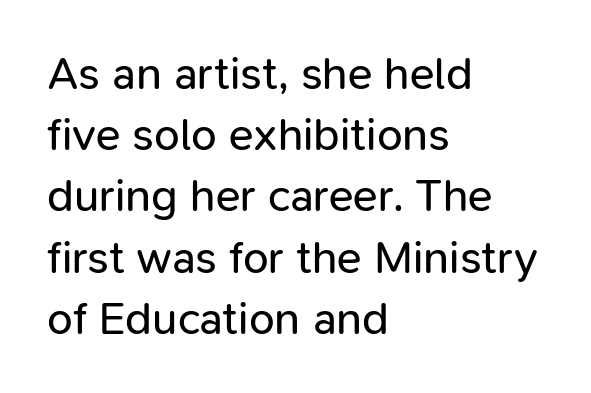
{"serif": "no", "italic": "no", "bold": "no", "weight": "regular", "width": "normal", "stroke_contrast": "low", "x_height": "medium", "monospaced": "no", "underline": "no", "align": "left", "line_spacing": "normal", "line_spacing_ratio": 1.33, "letter_spacing": "normal", "letter_spacing_em": 0.0, "glyph_px": 46}
